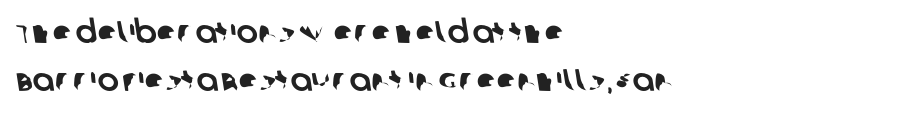
Line spacing here is normal. Character widths vary here, with narrow letters taking less room than wide ones. Observe the absence of serifs on each vertical stroke in this sample. Tracking value appears to be zero — textbook default spacing. Where is the straight margin? On the left.
